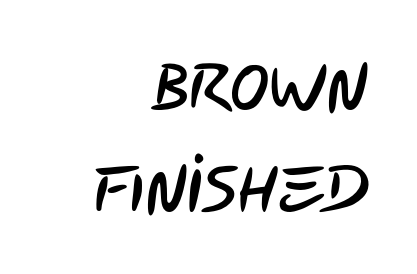
Q: Is the typeface a serif or a sans-serif typeface? A: Sans-serif.
Q: Is the text underlined? A: No.
Q: How is the paragraph aligned? A: Right-aligned.
Q: Is the spacing between letters normal or unusually wide? A: Normal.
Q: Is the spacing between lines tight, normal or loose? A: Normal.
Q: Width (condensed, normal, or wide)? A: Condensed.
Q: Stroke contrast? A: Low.
Q: x-height? A: Large.
Q: Monospaced? A: No.
